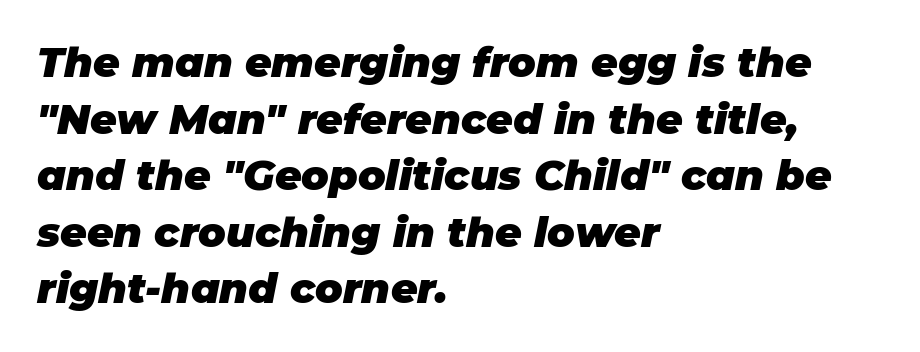
{"italic": "yes", "lean": "right", "slant_degrees": 11, "bold": "yes", "weight": "heavy", "width": "normal", "stroke_contrast": "low", "x_height": "large", "monospaced": "no", "underline": "no", "align": "left", "line_spacing": "normal", "line_spacing_ratio": 1.38, "letter_spacing": "normal", "letter_spacing_em": 0.0, "glyph_px": 41}
